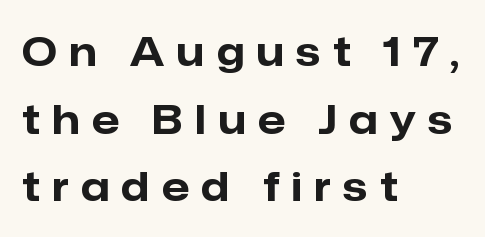
{"serif": "no", "italic": "no", "bold": "yes", "weight": "bold", "width": "normal", "stroke_contrast": "low", "x_height": "medium", "monospaced": "no", "underline": "no", "align": "left", "line_spacing": "normal", "line_spacing_ratio": 1.69, "letter_spacing": "wide", "letter_spacing_em": 0.31, "glyph_px": 40}
